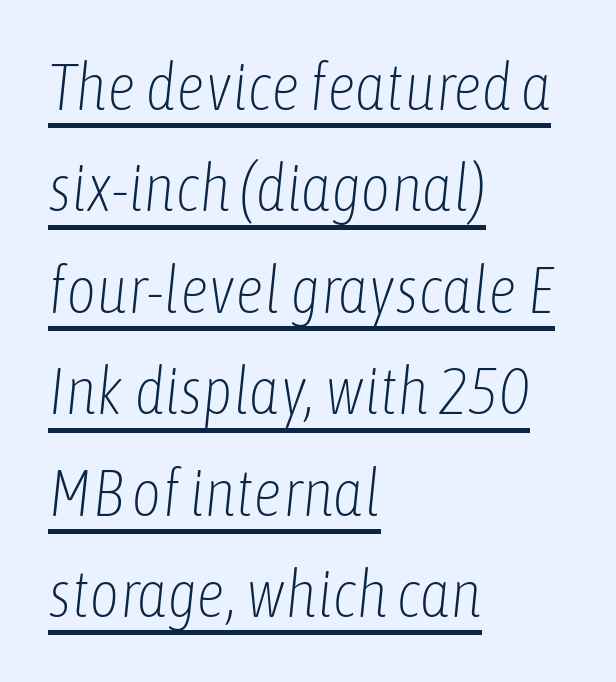
Q: Is the text bold? A: No.
Q: Is the text italic (slanted)? A: Yes, it leans right by about 6 degrees.
Q: Is the text underlined? A: Yes.
Q: How is the paragraph aligned? A: Left-aligned.
Q: Is the spacing between letters normal or unusually wide? A: Normal.
Q: Is the spacing between lines tight, normal or loose? A: Normal.
Q: Width (condensed, normal, or wide)? A: Condensed.
Q: Stroke contrast? A: Low.
Q: x-height? A: Medium.
Q: Monospaced? A: No.
